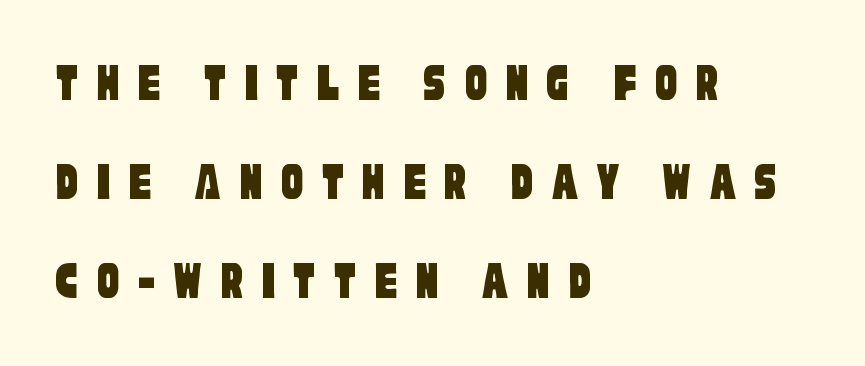
{"serif": "no", "width": "condensed", "stroke_contrast": "low", "x_height": "large", "monospaced": "no", "underline": "no", "align": "left", "line_spacing_ratio": 1.77, "letter_spacing": "wide", "letter_spacing_em": 0.31, "glyph_px": 56}
